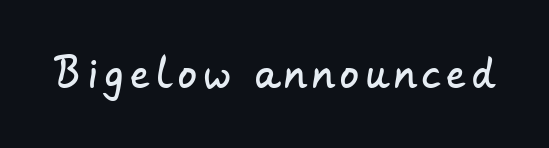
The baseline area is clear. Looks like regular typesetting: each glyph gets only the width it needs. These lines are composed in type without serifs.
